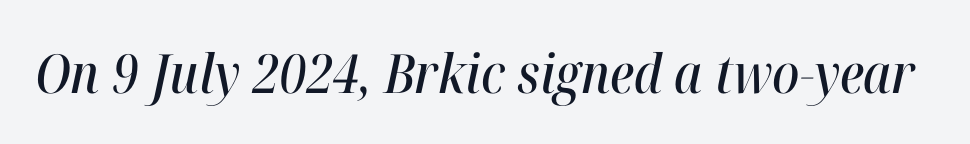
Caption: standard tracking, unaltered. The rendering uses natural spacing where letterforms have individual widths. The axis of the letterforms is tilted away from vertical. Glance below the letters and you will spot only blank space.
